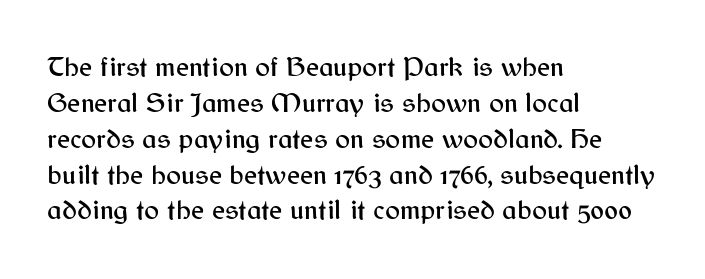
The image shows 28 px sans-serif type, upright; set left-aligned, normal line spacing (1.28x), normal letter spacing, not underlined; medium stroke contrast and a medium x-height.
